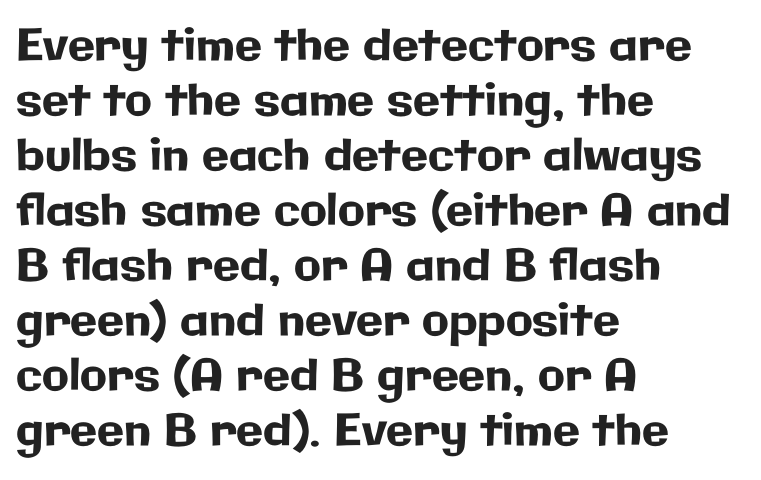
{"serif": "no", "italic": "no", "width": "normal", "stroke_contrast": "low", "x_height": "medium", "monospaced": "no", "underline": "no", "align": "left", "line_spacing": "normal", "line_spacing_ratio": 1.25, "letter_spacing": "normal", "letter_spacing_em": 0.0, "glyph_px": 44}
